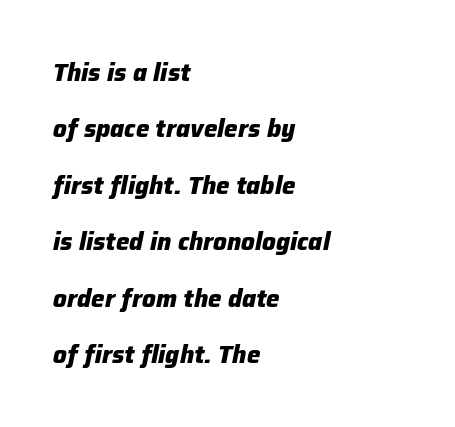
{"italic": "yes", "lean": "right", "slant_degrees": 12, "bold": "yes", "underline": "no", "align": "left", "line_spacing": "loose", "line_spacing_ratio": 2.35, "letter_spacing": "normal", "letter_spacing_em": 0.0, "glyph_px": 24}
